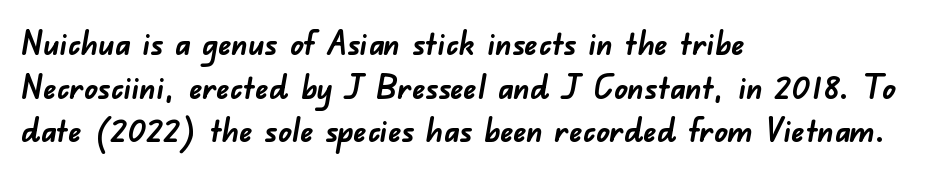
Proportional: the letters do not fall into vertical columns. Every row of glyphs begins at an identical x-position on the left. Any mark beneath the type? The region is blank. A dark, heavy texture on the line: the type is bold. Nobody touched the tracking dial on this one.
